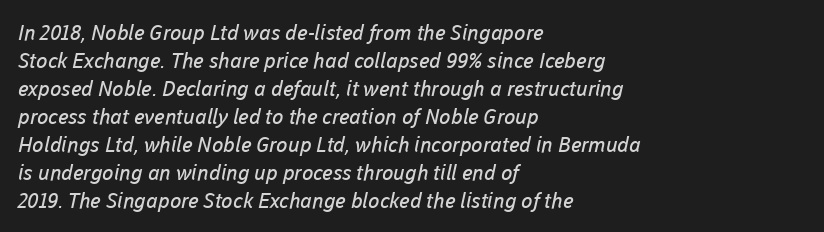
Letter spacing: default. Only glyphs here, with clear space below each row. The compositor pushed each line to the left boundary. The face looks like a standard text weight, possibly lighter. The rendering uses a moderate line-height, typical for paragraphs.
